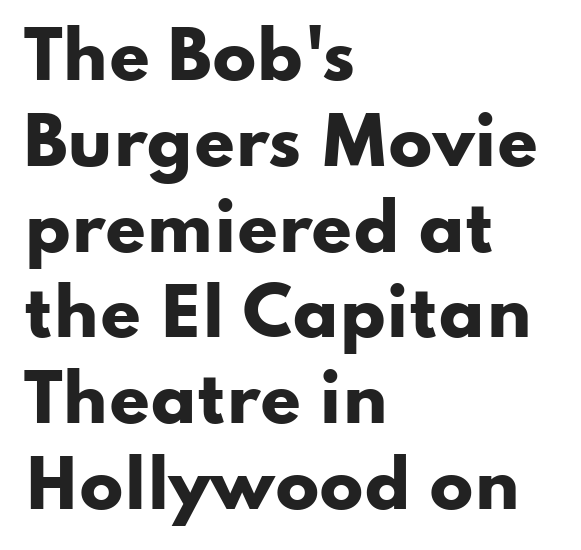
The image shows 65 px heavy, wide sans-serif type, upright; set left-aligned, normal line spacing (1.32x), normal letter spacing, not underlined; low stroke contrast and a small x-height.
